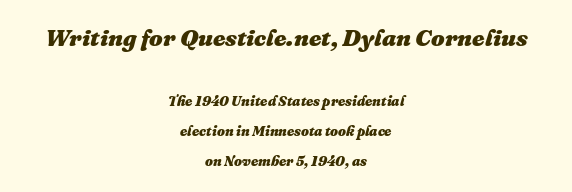
Q: Is the text bold? A: Yes.
Q: Is the text italic (slanted)? A: Yes, it leans right by about 16 degrees.
Q: Is the text underlined? A: No.
Q: How is the paragraph aligned? A: Centered.
Q: Is the spacing between letters normal or unusually wide? A: Normal.
Q: Is the spacing between lines tight, normal or loose? A: Loose.
Q: Which block of text is set in a larger size, the first (top) or the second (bottom)? A: The first (top) one.
